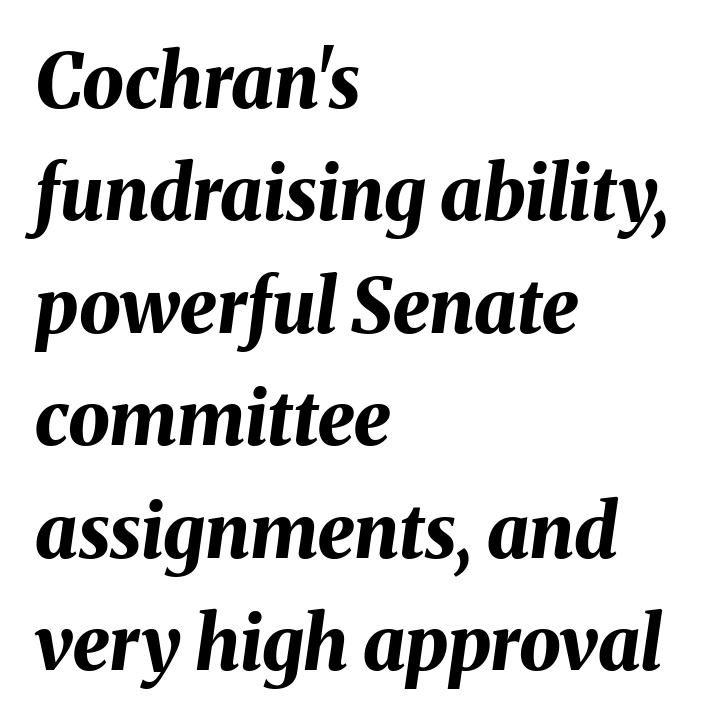
{"italic": "yes", "lean": "right", "slant_degrees": 8, "bold": "yes", "weight": "bold", "width": "normal", "stroke_contrast": "medium", "x_height": "medium", "monospaced": "no", "underline": "no", "align": "left", "line_spacing": "normal", "line_spacing_ratio": 1.52, "letter_spacing": "normal", "letter_spacing_em": 0.0, "glyph_px": 74}
